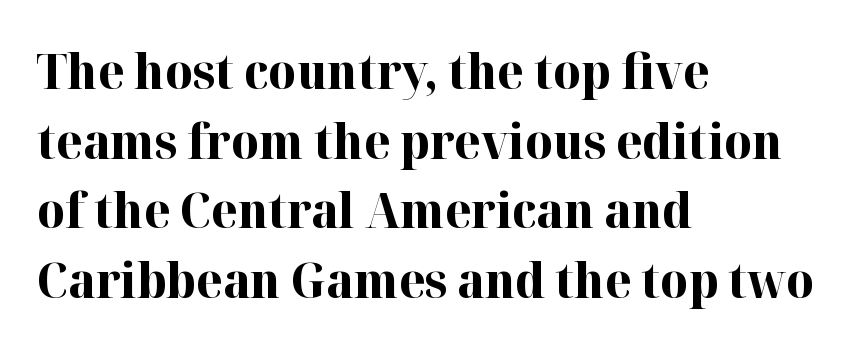
This sample is left-justified, so line endings fall wherever the words run out. Is the letter spacing exaggerated? No — it looks like the ordinary default. Strong, thick strokes mark this as bold type. The space between consecutive lines is moderate.
